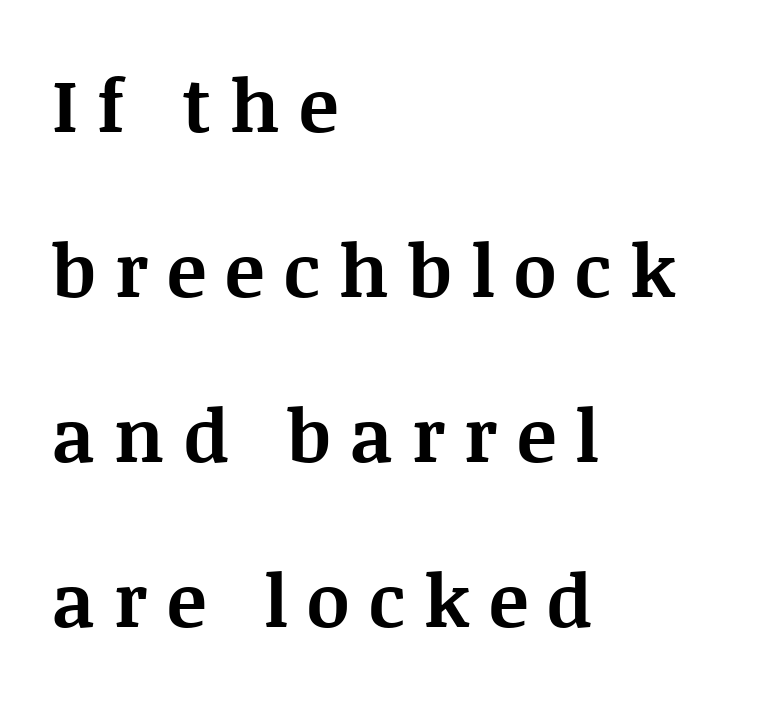
The image shows 74 px bold serif type, upright; set left-aligned, loose line spacing (2.23x), unusually wide letter spacing (+0.26 em), not underlined; medium stroke contrast and a large x-height.
